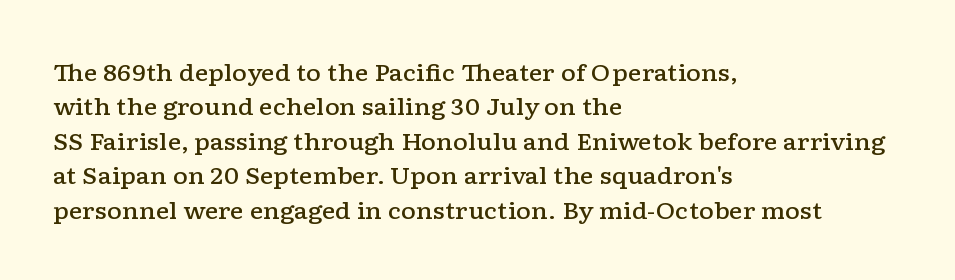
The sample has been set in demibold, a notch under bold. Students, observe: this is what conventionally led text looks like. All the whitespace from short lines collects on the right. Descenders are the only things crossing below the line.
